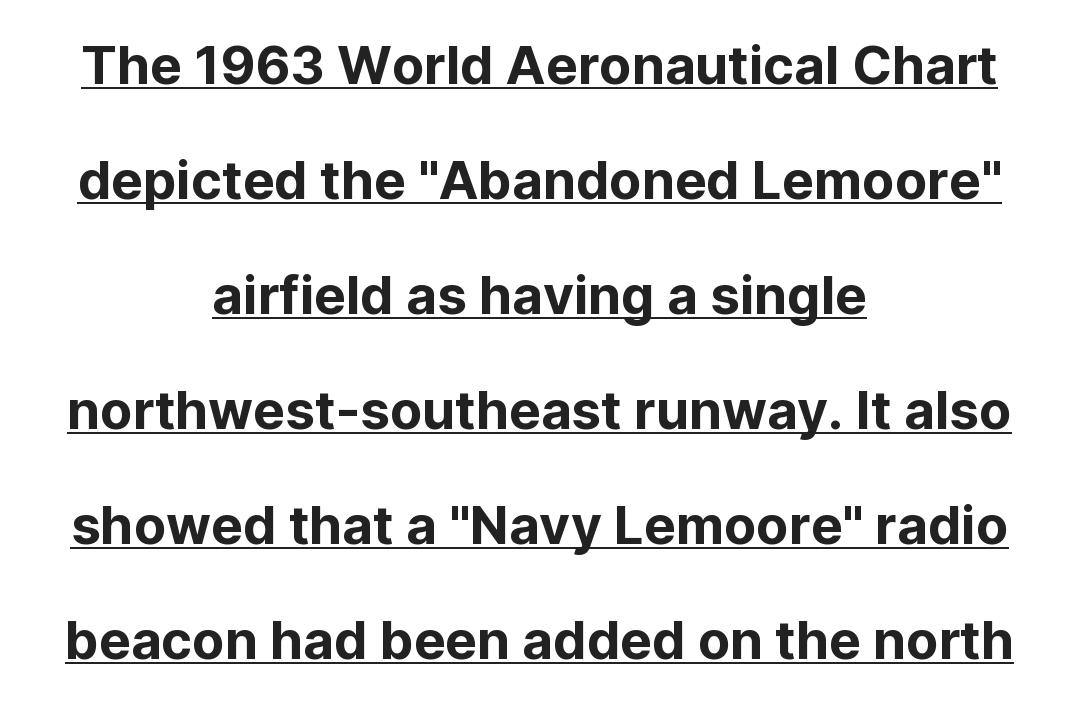
Q: Is the text italic (slanted)? A: No, it is upright.
Q: Is the typeface a serif or a sans-serif typeface? A: Sans-serif.
Q: Is the text underlined? A: Yes.
Q: How is the paragraph aligned? A: Centered.
Q: Is the spacing between letters normal or unusually wide? A: Normal.
Q: Is the spacing between lines tight, normal or loose? A: Loose.
Q: Width (condensed, normal, or wide)? A: Normal.
Q: Stroke contrast? A: Low.
Q: x-height? A: Medium.
Q: Monospaced? A: No.
